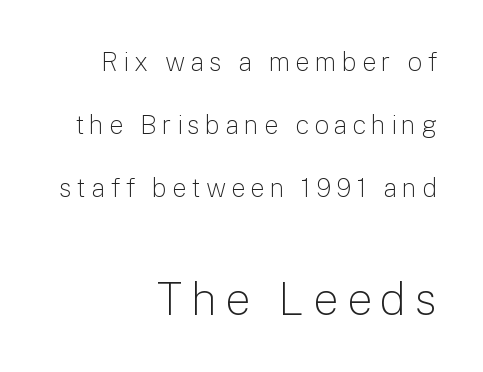
The image shows 45 px light sans-serif type, upright; set right-aligned, loose line spacing (2.43x), not underlined; the second (bottom) block is 1.73x larger; low stroke contrast and a medium x-height.
